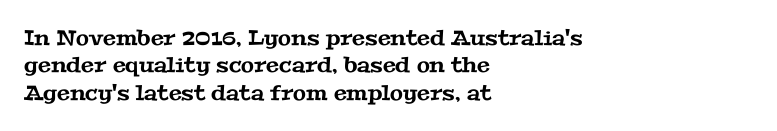
Q: Is the text underlined? A: No.
Q: How is the paragraph aligned? A: Left-aligned.
Q: Is the spacing between letters normal or unusually wide? A: Normal.
Q: Is the spacing between lines tight, normal or loose? A: Normal.
